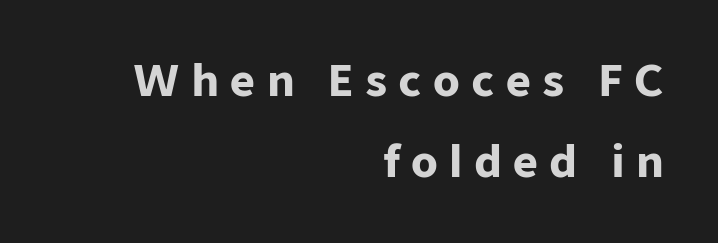
The image shows 43 px heavy sans-serif type, upright; set right-aligned, line spacing 1.89x, unusually wide letter spacing (+0.26 em), not underlined; low stroke contrast and a medium x-height.
